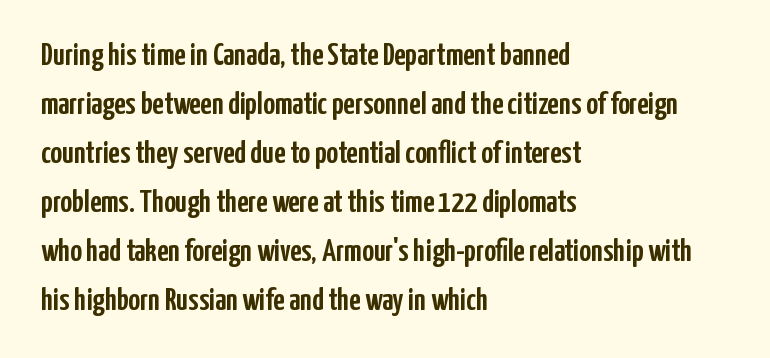
Students, observe: this is what conventionally led text looks like. How are the letters spaced? Ordinarily, with no added tracking. Notice how the passage keeps a crisp vertical edge on the left only. Character widths vary here, with narrow letters taking less room than wide ones. The type family on display is of the sans-serif kind. Any mark beneath the type? The region is blank.
